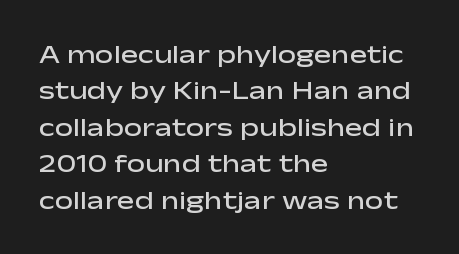
Each glyph is drawn with semibold strokes, heavier than normal yet not fully bold. Each word holds together tightly as a unit, with standard inter-letter gaps. These lines sit exactly where default settings would place them. Every row of glyphs begins at an identical x-position on the left.
